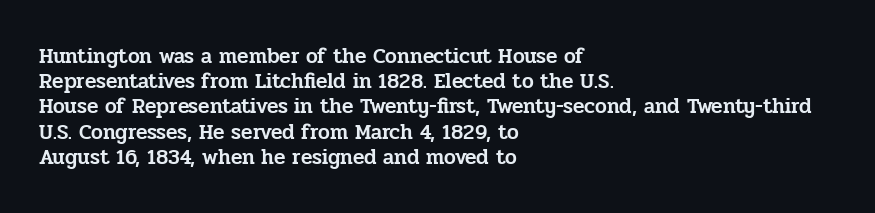
The image shows 21 px text type, upright; set left-aligned, line spacing 1.2x, normal letter spacing, not underlined.
